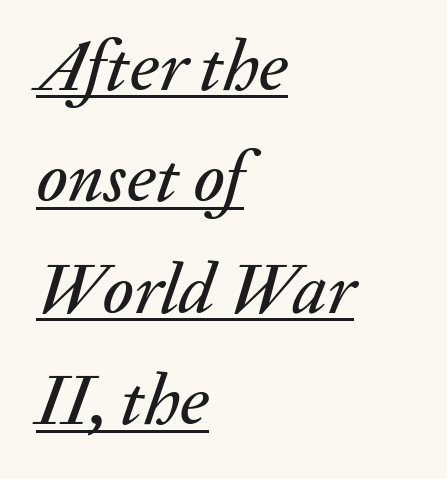
The image shows 71 px text type, italic (leaning right); set left-aligned, normal line spacing (1.57x), normal letter spacing, underlined; medium stroke contrast and a medium x-height.
